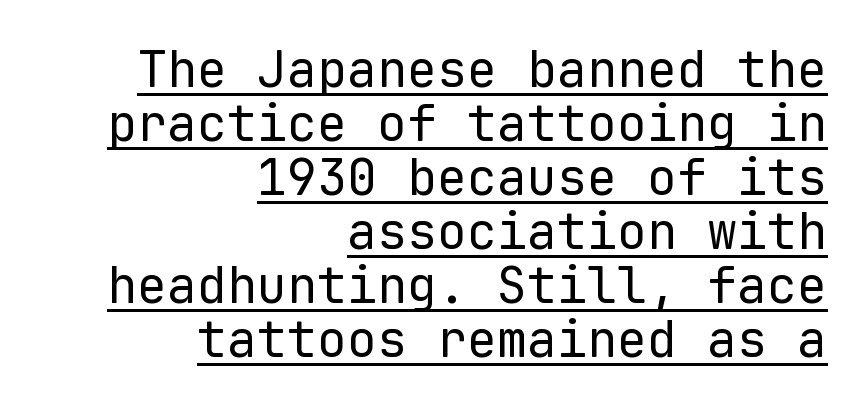
Quick note: underline on. Vertical spacing — tight. When letters stand straight like this, we call the style roman or upright. Note the uniform advance width — an 'i' takes as much space as an 'm'.
